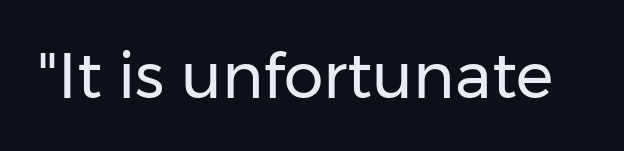
The passage shown is not bold in any degree. Honestly, the letter spacing is just normal — you wouldn't notice it. The characters display no serif detailing; their extremities are plain. Note the varied advance widths — an 'i' is clearly narrower than an 'm'. Letters rest on an invisible, unmarked baseline.
